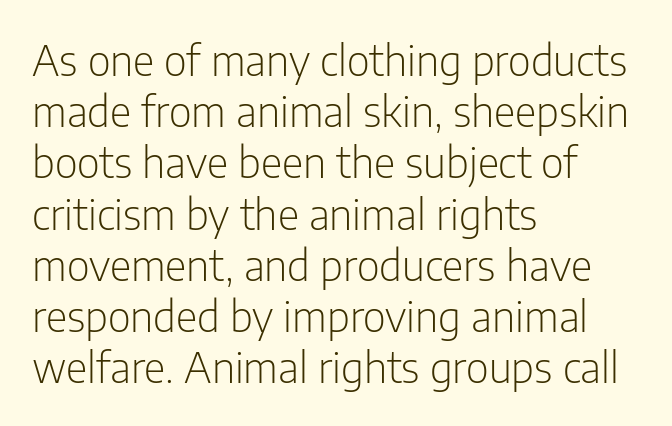
The ragged edge is on the right, which tells us the setting is flush left. The text was rendered using a sans face with plain stroke endings. No italicization has been applied; the sample stays upright. Descender tails drop into unmarked territory. The face used here is rendered with its standard letterfit. You could not count columns in this text — the font is proportionally spaced.
